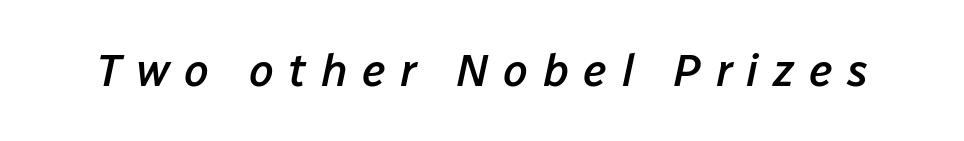
A typesetter would call this heavily tracked-out type. In terms of weight, the rendering is demibold, just under bold. These lines are rendered in a variable-pitch font. Underline: absent. Compared with ordinary roman type, these characters are visibly tilted.
